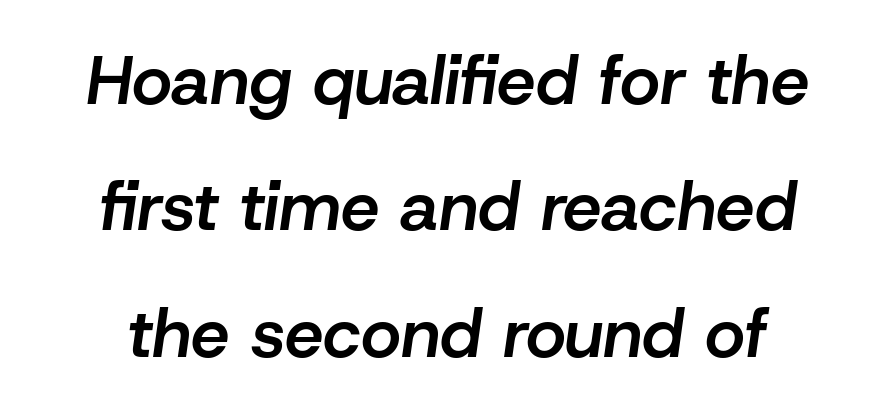
Q: Is the text bold? A: Semi-bold.
Q: Is the text italic (slanted)? A: Yes, it leans right by about 8 degrees.
Q: Is the text underlined? A: No.
Q: How is the paragraph aligned? A: Centered.
Q: Is the spacing between letters normal or unusually wide? A: Normal.
Q: Width (condensed, normal, or wide)? A: Normal.
Q: Stroke contrast? A: Low.
Q: x-height? A: Medium.
Q: Monospaced? A: No.
